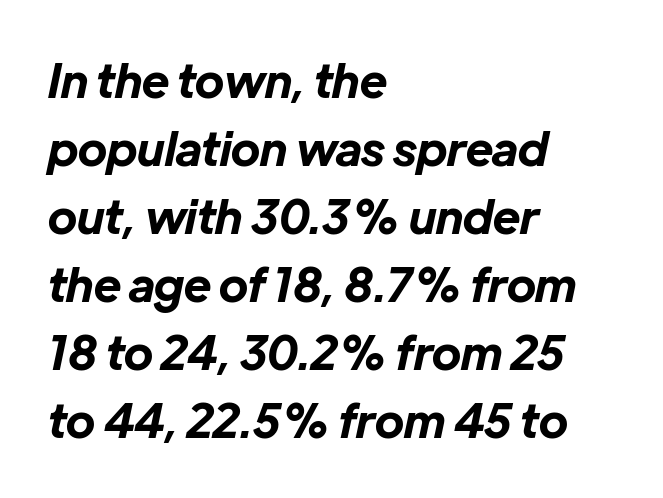
The image shows 46 px bold type, italic (leaning right); set left-aligned, normal line spacing (1.48x), normal letter spacing, not underlined; low stroke contrast and a medium x-height.
